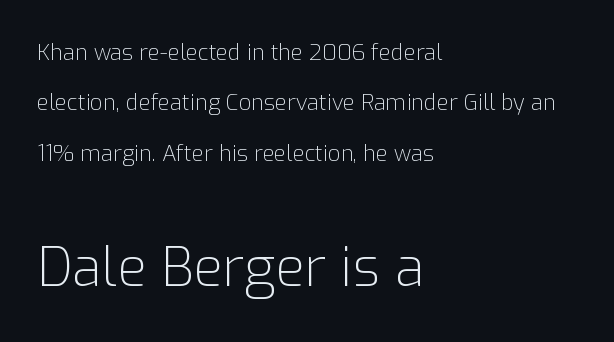
Q: Is the text bold? A: No.
Q: Is the text italic (slanted)? A: No, it is upright.
Q: Is the typeface a serif or a sans-serif typeface? A: Sans-serif.
Q: Is the text underlined? A: No.
Q: How is the paragraph aligned? A: Left-aligned.
Q: Is the spacing between letters normal or unusually wide? A: Normal.
Q: Is the spacing between lines tight, normal or loose? A: Loose.
Q: Which block of text is set in a larger size, the first (top) or the second (bottom)? A: The second (bottom) one.
Q: Width (condensed, normal, or wide)? A: Normal.
Q: Stroke contrast? A: Low.
Q: x-height? A: Medium.
Q: Monospaced? A: No.
